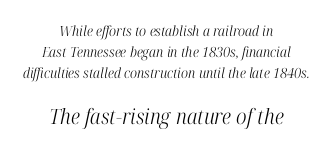
The image shows 21 px text type, italic (leaning right); set centered, normal line spacing (1.51x), normal letter spacing, not underlined; the second (bottom) block is 1.5x larger.
